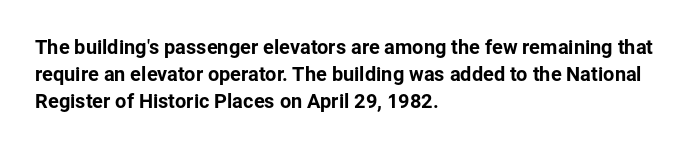
{"italic": "no", "underline": "no", "align": "left", "line_spacing": "normal", "line_spacing_ratio": 1.35, "letter_spacing": "normal", "letter_spacing_em": 0.0, "glyph_px": 20}
